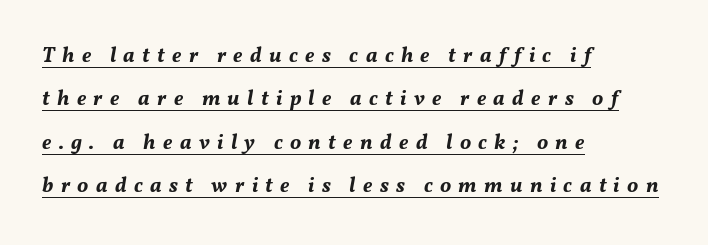
Bold? Absolutely — the strokes are thick and heavy. The words here are underlined. You could only call the tracking loose — the letters float apart. Leftover space on each line is placed entirely after the last word.
